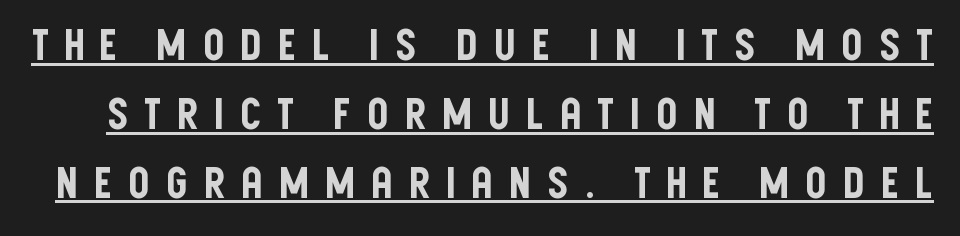
The image shows 43 px condensed sans-serif type, upright; set normal line spacing (1.6x), unusually wide letter spacing (+0.34 em), underlined; low stroke contrast and a large x-height.
